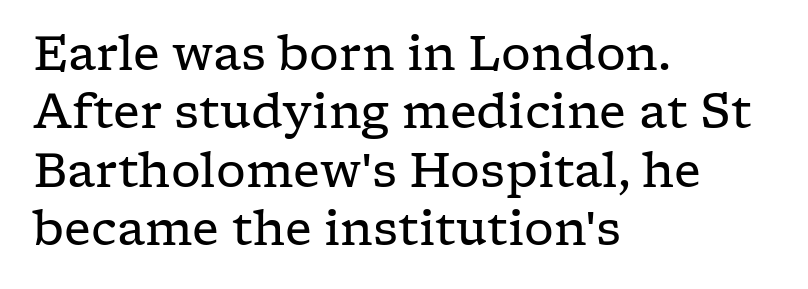
{"serif": "yes", "italic": "no", "bold": "no", "weight": "regular", "width": "wide", "stroke_contrast": "low", "x_height": "medium", "monospaced": "no", "underline": "no", "align": "left", "line_spacing_ratio": 1.24, "letter_spacing": "normal", "letter_spacing_em": 0.0, "glyph_px": 47}
